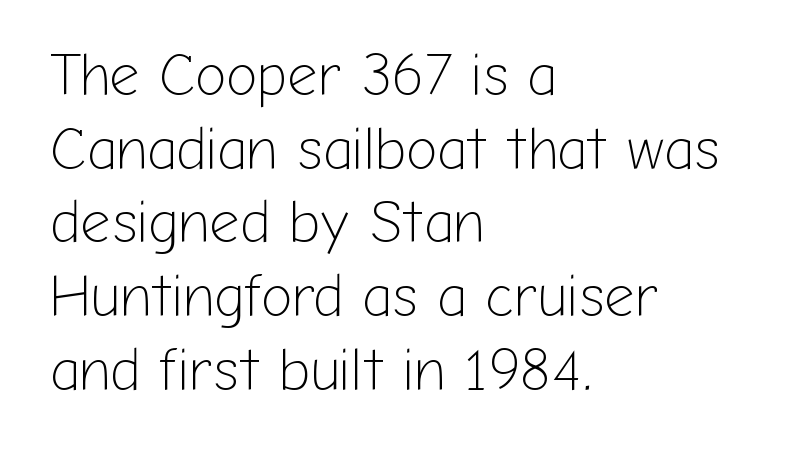
{"serif": "no", "italic": "no", "bold": "no", "weight": "light", "width": "normal", "stroke_contrast": "low", "x_height": "medium", "monospaced": "no", "underline": "no", "align": "left", "line_spacing": "normal", "line_spacing_ratio": 1.25, "letter_spacing": "normal", "letter_spacing_em": 0.0, "glyph_px": 59}
